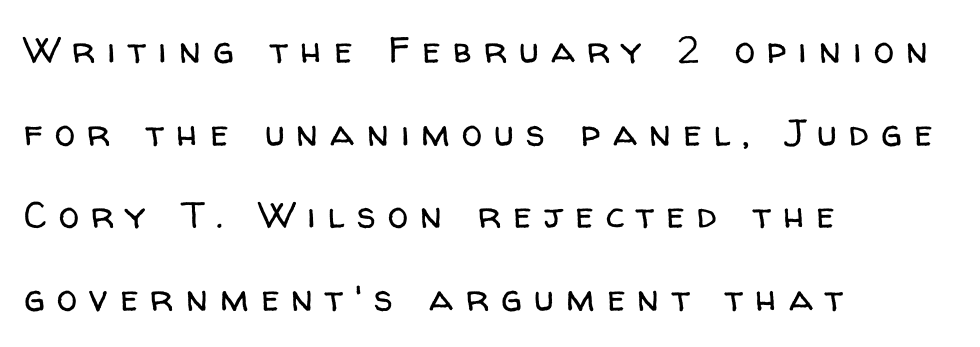
Q: Is the text bold? A: No.
Q: Is the text italic (slanted)? A: No, it is upright.
Q: Is the typeface a serif or a sans-serif typeface? A: Sans-serif.
Q: Is the text underlined? A: No.
Q: How is the paragraph aligned? A: Left-aligned.
Q: Is the spacing between letters normal or unusually wide? A: Unusually wide.
Q: Is the spacing between lines tight, normal or loose? A: Loose.
Q: Width (condensed, normal, or wide)? A: Normal.
Q: Stroke contrast? A: Low.
Q: x-height? A: Medium.
Q: Monospaced? A: No.
